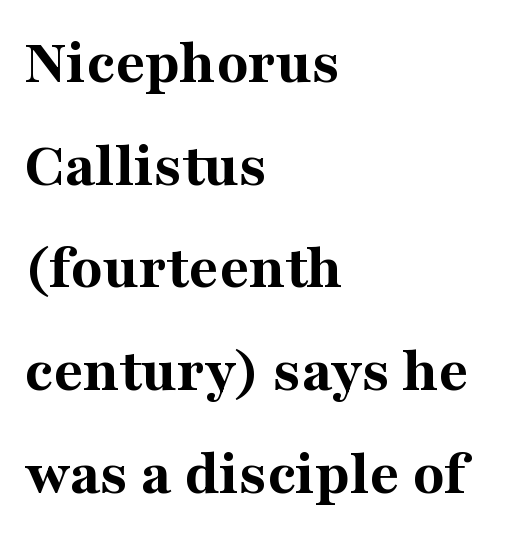
Q: Is the text bold? A: Yes.
Q: Is the text italic (slanted)? A: No, it is upright.
Q: Is the typeface a serif or a sans-serif typeface? A: Serif.
Q: Is the text underlined? A: No.
Q: How is the paragraph aligned? A: Left-aligned.
Q: Is the spacing between letters normal or unusually wide? A: Normal.
Q: Is the spacing between lines tight, normal or loose? A: Normal.
Q: Width (condensed, normal, or wide)? A: Normal.
Q: Stroke contrast? A: Medium.
Q: x-height? A: Medium.
Q: Monospaced? A: No.
